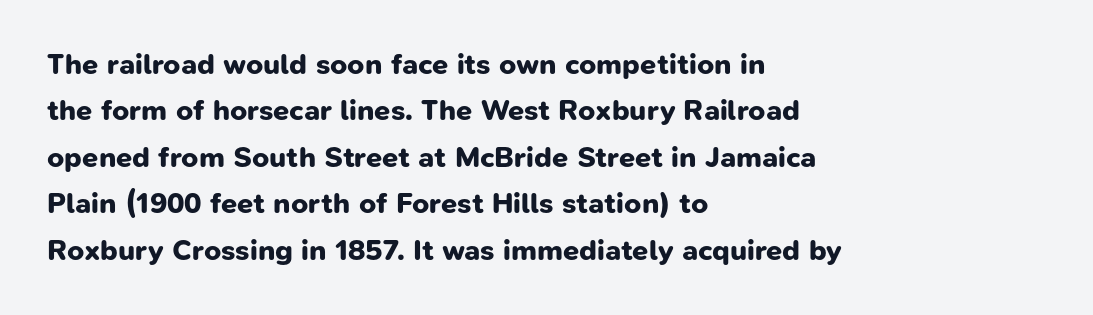
Q: Is the text bold? A: Yes.
Q: Is the typeface a serif or a sans-serif typeface? A: Sans-serif.
Q: Is the text underlined? A: No.
Q: How is the paragraph aligned? A: Left-aligned.
Q: Is the spacing between letters normal or unusually wide? A: Normal.
Q: Is the spacing between lines tight, normal or loose? A: Normal.
Q: Width (condensed, normal, or wide)? A: Normal.
Q: Stroke contrast? A: Low.
Q: x-height? A: Medium.
Q: Monospaced? A: No.
